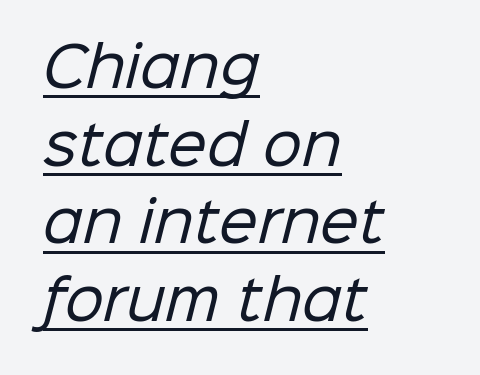
Q: Is the text bold? A: No.
Q: Is the typeface a serif or a sans-serif typeface? A: Sans-serif.
Q: Is the text underlined? A: Yes.
Q: How is the paragraph aligned? A: Left-aligned.
Q: Is the spacing between letters normal or unusually wide? A: Normal.
Q: Is the spacing between lines tight, normal or loose? A: Normal.
Q: Width (condensed, normal, or wide)? A: Normal.
Q: Stroke contrast? A: Low.
Q: x-height? A: Medium.
Q: Monospaced? A: No.
